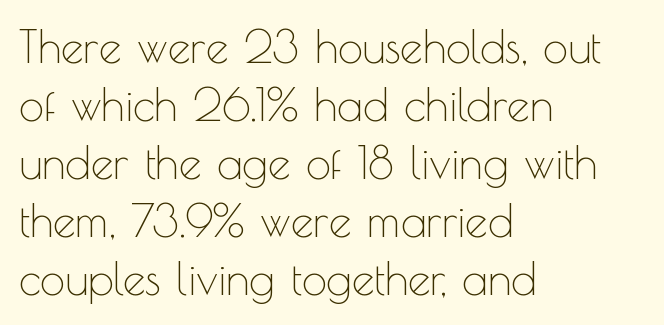
Honestly, there is no underline to notice here at all. Bold? No — there's no thickening of the strokes. A typesetter would call this proportional, since set widths differ per character. The type sits square on the baseline with zero lean.
